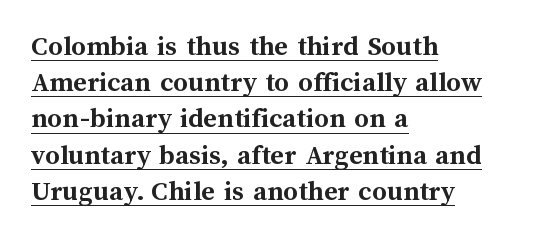
The image shows 29 px semibold type, upright; set left-aligned, normal line spacing (1.25x), normal letter spacing, underlined; medium stroke contrast and a medium x-height.
